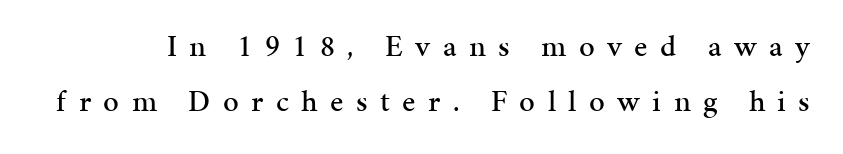
The image shows 31 px serif type, upright; set line spacing 1.79x, unusually wide letter spacing (+0.4 em), not underlined; medium stroke contrast and a medium x-height.
